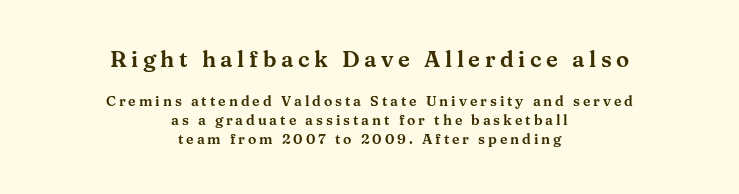
Inter-character spacing is expanded well beyond the font's built-in metrics. The lines sit at an ordinary, default distance from one another. Nope, not italic — everything's standing straight. Between these two stacked blocks, the higher one wins on size. Glance below the letters and you will spot only blank space.
